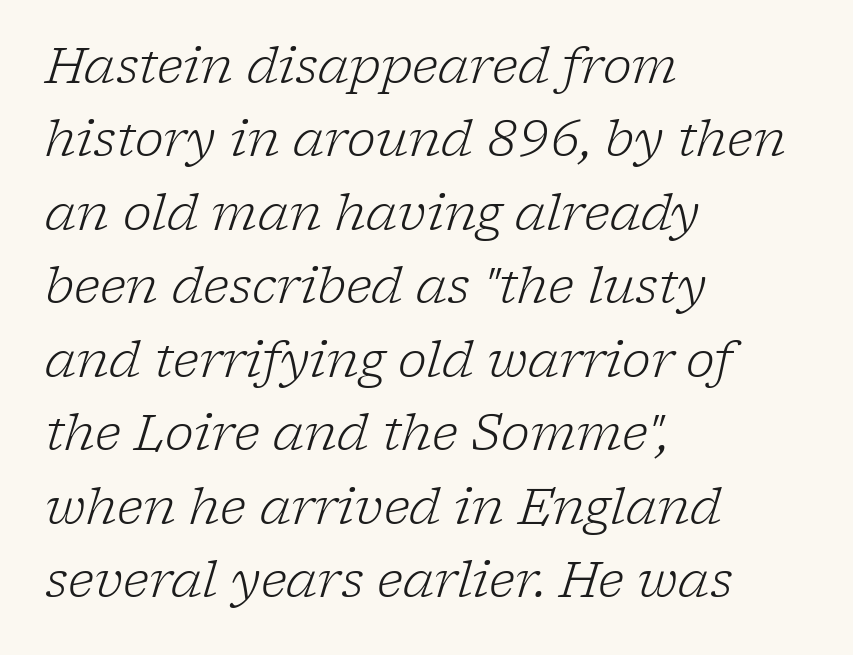
Q: Is the text bold? A: No.
Q: Is the text italic (slanted)? A: Yes, it leans right by about 17 degrees.
Q: Is the typeface a serif or a sans-serif typeface? A: Serif.
Q: Is the text underlined? A: No.
Q: How is the paragraph aligned? A: Left-aligned.
Q: Is the spacing between letters normal or unusually wide? A: Normal.
Q: Is the spacing between lines tight, normal or loose? A: Normal.
Q: Width (condensed, normal, or wide)? A: Normal.
Q: Stroke contrast? A: Low.
Q: x-height? A: Medium.
Q: Monospaced? A: No.
